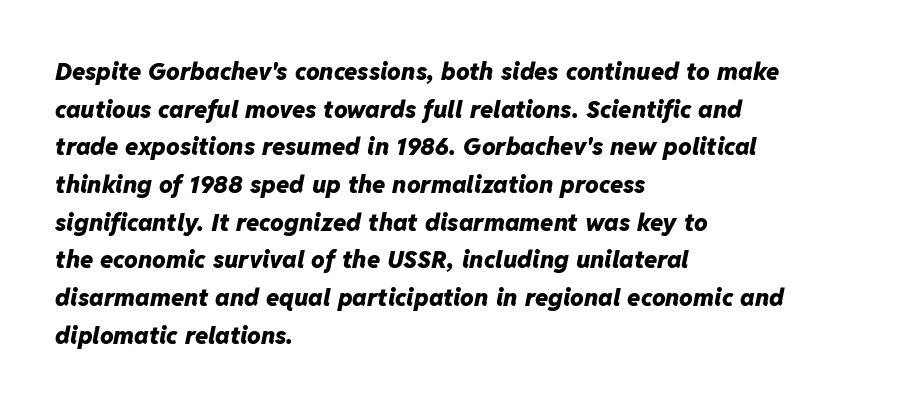
This sample uses plain, unmodified letter spacing. The gap between lines stays unmarked. In CSS terms this would be text-align: left. The text carries the slant typical of an italic or oblique font. Compared with typical paragraphs, the rows here are spaced about the same.
